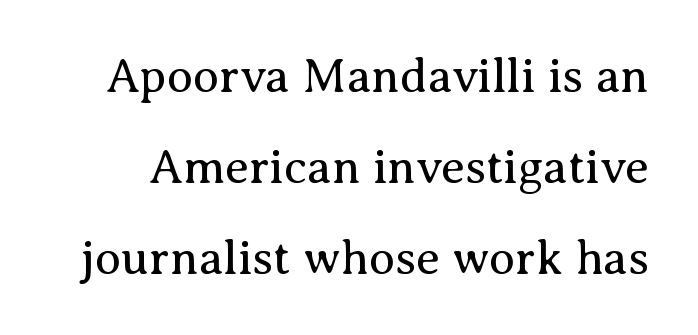
Q: Is the text bold? A: No.
Q: Is the text italic (slanted)? A: No, it is upright.
Q: Is the typeface a serif or a sans-serif typeface? A: Serif.
Q: Is the text underlined? A: No.
Q: Is the spacing between letters normal or unusually wide? A: Normal.
Q: Is the spacing between lines tight, normal or loose? A: Loose.
Q: Width (condensed, normal, or wide)? A: Normal.
Q: Stroke contrast? A: Medium.
Q: x-height? A: Medium.
Q: Monospaced? A: No.
